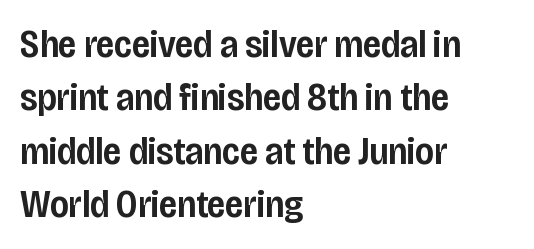
The image shows 39 px semibold, condensed sans-serif type, upright; set left-aligned, normal line spacing (1.37x), normal letter spacing, not underlined; low stroke contrast and a large x-height.
